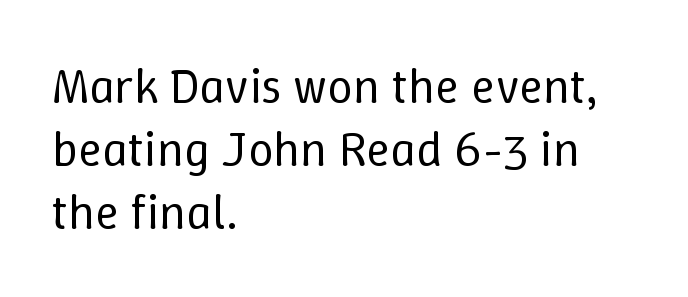
Q: Is the text bold? A: No.
Q: Is the text italic (slanted)? A: No, it is upright.
Q: Is the text underlined? A: No.
Q: How is the paragraph aligned? A: Left-aligned.
Q: Is the spacing between letters normal or unusually wide? A: Normal.
Q: Is the spacing between lines tight, normal or loose? A: Normal.
Q: Width (condensed, normal, or wide)? A: Normal.
Q: Stroke contrast? A: Low.
Q: x-height? A: Medium.
Q: Monospaced? A: No.
